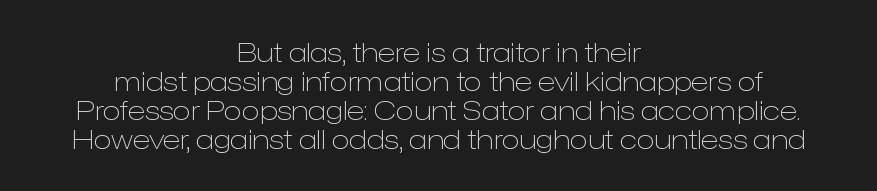
The image shows 27 px text type, upright; set centered, tight line spacing (1.07x), normal letter spacing, not underlined.
